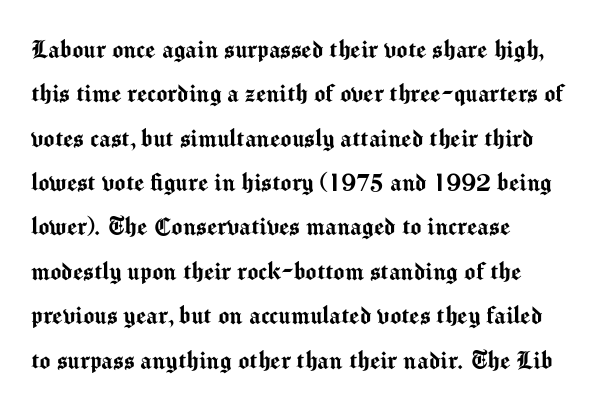
{"serif": "no", "italic": "no", "width": "normal", "stroke_contrast": "medium", "x_height": "medium", "monospaced": "no", "underline": "no", "align": "left", "line_spacing": "normal", "line_spacing_ratio": 1.53, "letter_spacing": "normal", "letter_spacing_em": 0.0, "glyph_px": 29}
